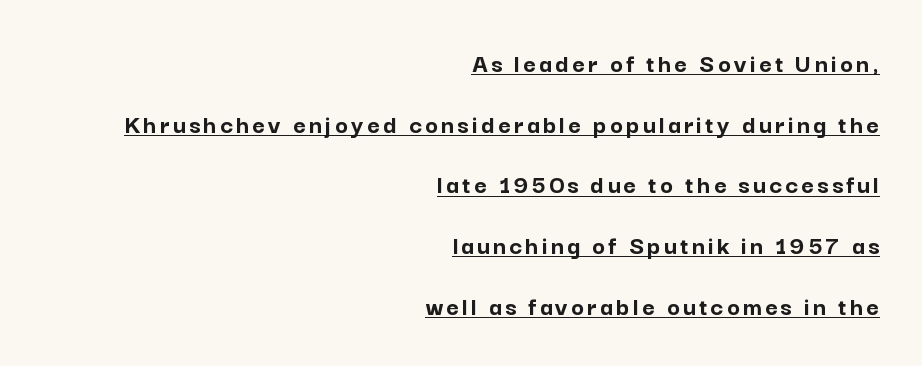
Q: Is the text bold? A: Yes.
Q: Is the text italic (slanted)? A: No, it is upright.
Q: Is the text underlined? A: Yes.
Q: How is the paragraph aligned? A: Right-aligned.
Q: Is the spacing between lines tight, normal or loose? A: Loose.
